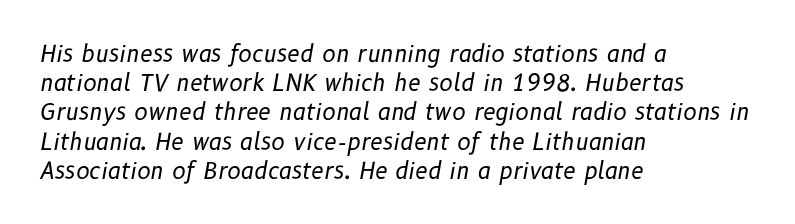
{"italic": "yes", "lean": "right", "slant_degrees": 10, "bold": "no", "underline": "no", "align": "left", "line_spacing": "normal", "line_spacing_ratio": 1.27, "letter_spacing": "normal", "letter_spacing_em": 0.0, "glyph_px": 23}
